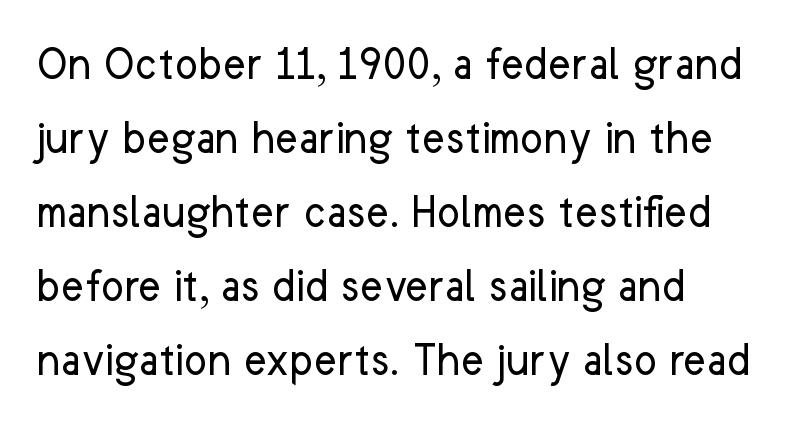
{"serif": "no", "italic": "no", "bold": "no", "weight": "regular", "width": "normal", "stroke_contrast": "low", "x_height": "medium", "monospaced": "no", "underline": "no", "line_spacing": "normal", "line_spacing_ratio": 1.51, "letter_spacing": "normal", "letter_spacing_em": 0.0, "glyph_px": 49}
